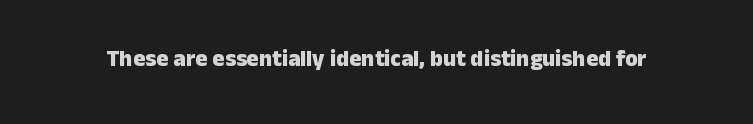
Notice how thick the strokes are: this is what a full bold looks like. In terms of letterspacing, this is plain default setting. The specimen omits any rule beneath the text block's lines. The lettering stays uniformly vertical, giving the passage a roman look.
